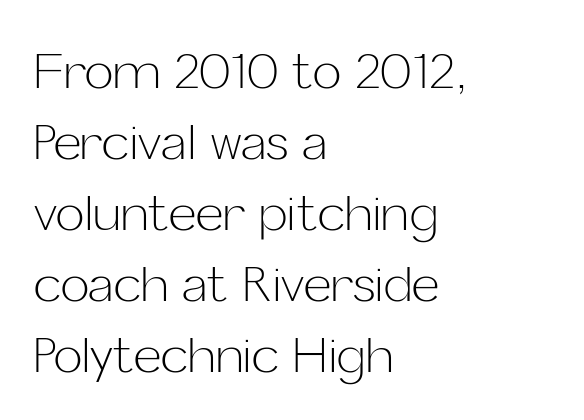
{"serif": "no", "italic": "no", "bold": "no", "weight": "light", "width": "normal", "stroke_contrast": "low", "x_height": "medium", "monospaced": "no", "underline": "no", "align": "left", "line_spacing": "normal", "line_spacing_ratio": 1.48, "letter_spacing": "normal", "letter_spacing_em": 0.0, "glyph_px": 48}
